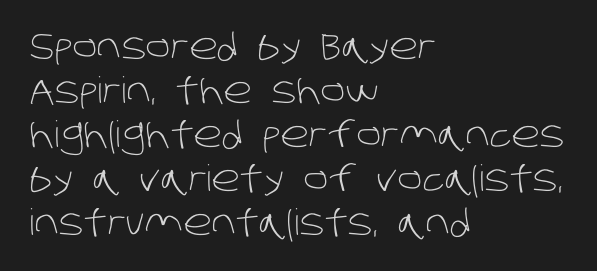
Plain, unruled lines of type. The tracking reads as untouched default to a designer's eye. This rendering uses left alignment, leaving the right contour irregular. Letterform terminals end flat and unadorned throughout the passage. No extra ink here — the face is not bold.
